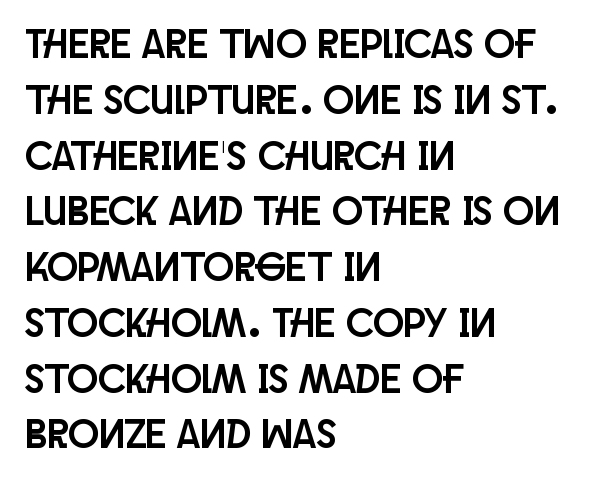
The image shows 41 px condensed sans-serif type, upright; set left-aligned, normal line spacing (1.36x), normal letter spacing, not underlined; low stroke contrast and a large x-height.
